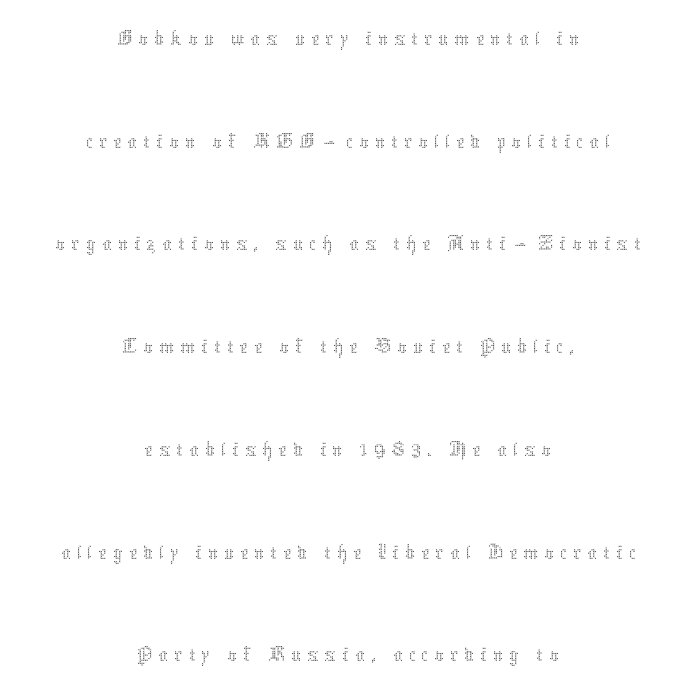
Visually the block forms a symmetrical silhouette, jagged on both flanks. Tall strokes in this sample are plumb rather than angled. Horizontal bands of white between lines are thick stripes. Summary of weight: not heavy and not bold.
